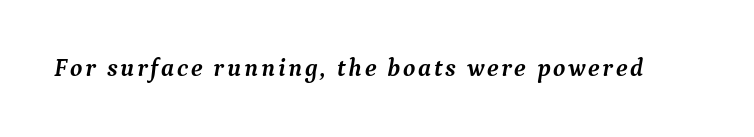
Observe the lean: these are italic letterforms. No word sits above an underline. On the weight axis this lands at bold, roughly 700.
